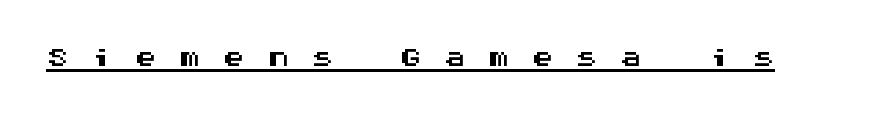
{"serif": "no", "italic": "no", "width": "wide", "stroke_contrast": "medium", "x_height": "large", "monospaced": "yes", "underline": "yes", "letter_spacing": "wide", "letter_spacing_em": 0.48, "glyph_px": 45}
